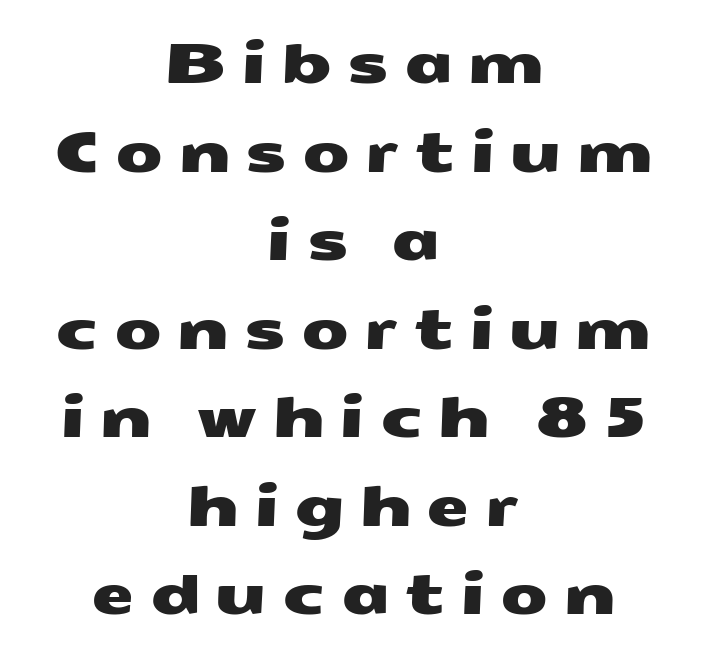
The image shows 55 px wide sans-serif type; set centered, normal line spacing (1.61x), unusually wide letter spacing (+0.27 em), not underlined; medium stroke contrast and a medium x-height.
